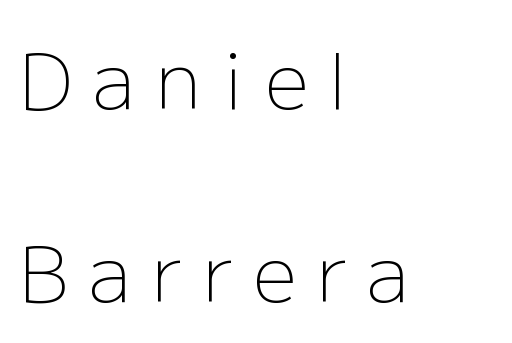
A student would call this left alignment; a typographer would say flush left, rag right. The designer dialed line spacing up above the default. Anything drawn beneath the words? Only blank space. Is this a heavy cut? Hardly; it is regular or lighter.
